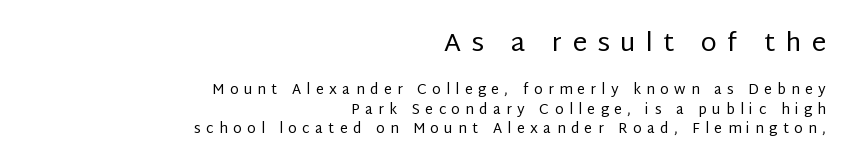
{"italic": "no", "bold": "no", "underline": "no", "align": "right", "line_spacing": "normal", "line_spacing_ratio": 1.37, "letter_spacing": "wide", "letter_spacing_em": 0.39, "larger_block": "first", "size_ratio": 1.86, "glyph_px": 26}
